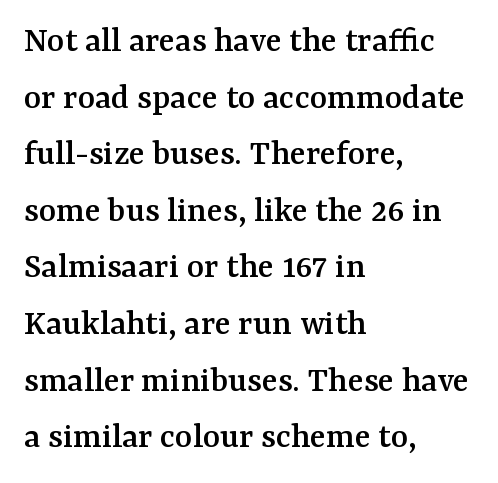
The image shows 37 px serif type, upright; set left-aligned, normal line spacing (1.53x), normal letter spacing, not underlined; medium stroke contrast and a medium x-height.
